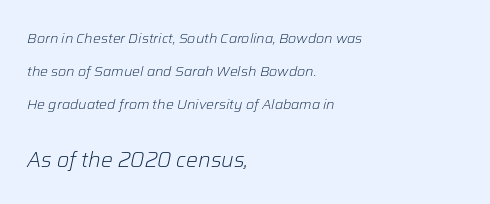
The strokes are not fattened; the text isn't bold. All the whitespace from short lines collects on the right. The baseline area is clear. Is the letter spacing exaggerated? No — it looks like the ordinary default.
